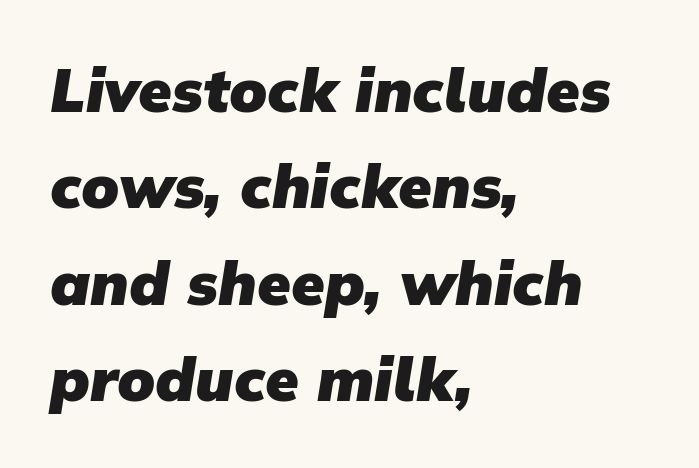
Q: Is the text bold? A: Yes.
Q: Is the typeface a serif or a sans-serif typeface? A: Sans-serif.
Q: Is the text underlined? A: No.
Q: How is the paragraph aligned? A: Left-aligned.
Q: Is the spacing between letters normal or unusually wide? A: Normal.
Q: Is the spacing between lines tight, normal or loose? A: Normal.
Q: Width (condensed, normal, or wide)? A: Normal.
Q: Stroke contrast? A: Low.
Q: x-height? A: Medium.
Q: Monospaced? A: No.
